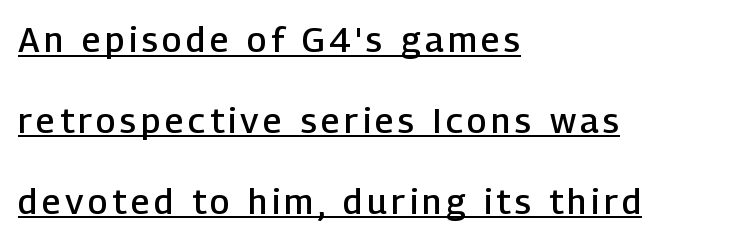
Q: Is the text bold? A: Semi-bold.
Q: Is the text italic (slanted)? A: No, it is upright.
Q: Is the typeface a serif or a sans-serif typeface? A: Sans-serif.
Q: Is the text underlined? A: Yes.
Q: How is the paragraph aligned? A: Left-aligned.
Q: Is the spacing between lines tight, normal or loose? A: Loose.
Q: Width (condensed, normal, or wide)? A: Normal.
Q: Stroke contrast? A: Low.
Q: x-height? A: Medium.
Q: Monospaced? A: No.
